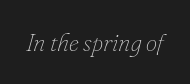
Letter spacing: default. Each stroke keeps to a modest, everyday thickness or less. The passage shown is not underscored anywhere. Italic: yes, the glyphs are oblique.
